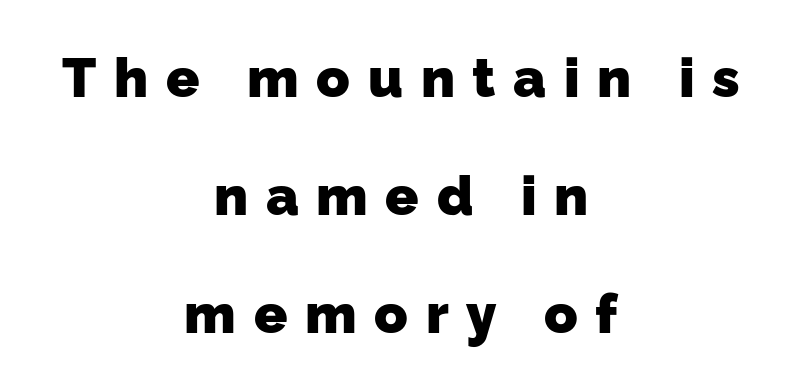
{"serif": "no", "bold": "yes", "weight": "heavy", "width": "normal", "stroke_contrast": "low", "x_height": "medium", "monospaced": "no", "underline": "no", "align": "center", "line_spacing": "loose", "line_spacing_ratio": 2.15, "letter_spacing": "wide", "letter_spacing_em": 0.32, "glyph_px": 55}
